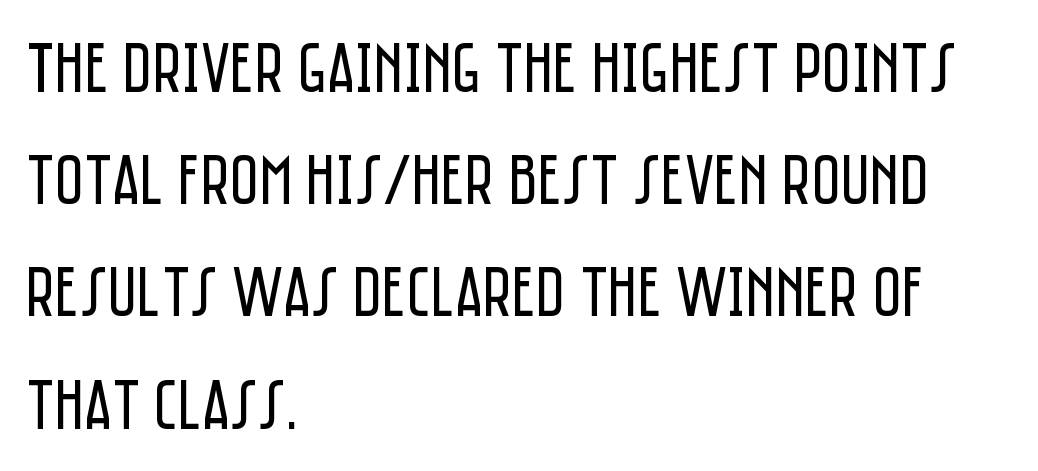
The image shows 71 px regular-weight, condensed sans-serif type, upright; set left-aligned, normal line spacing (1.58x), normal letter spacing, not underlined; low stroke contrast and a large x-height.
